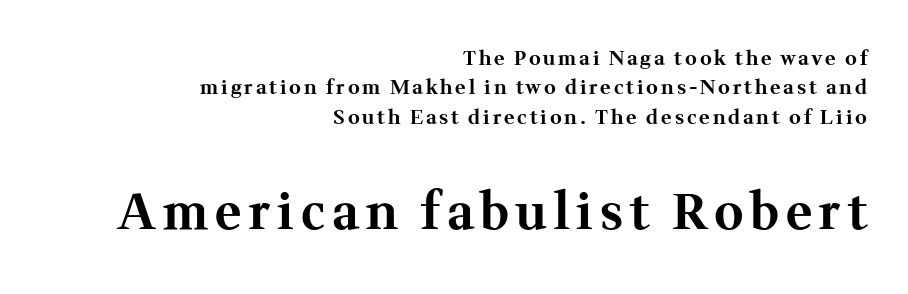
Q: Is the text bold? A: Yes.
Q: Is the text italic (slanted)? A: No, it is upright.
Q: Is the typeface a serif or a sans-serif typeface? A: Serif.
Q: Is the text underlined? A: No.
Q: How is the paragraph aligned? A: Right-aligned.
Q: Is the spacing between lines tight, normal or loose? A: Normal.
Q: Which block of text is set in a larger size, the first (top) or the second (bottom)? A: The second (bottom) one.
Q: Width (condensed, normal, or wide)? A: Normal.
Q: Stroke contrast? A: Medium.
Q: x-height? A: Medium.
Q: Monospaced? A: No.
